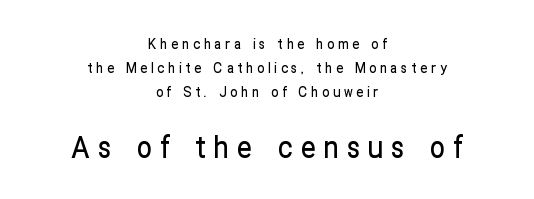
Q: Is the text italic (slanted)? A: No, it is upright.
Q: Is the typeface a serif or a sans-serif typeface? A: Sans-serif.
Q: Is the text underlined? A: No.
Q: How is the paragraph aligned? A: Centered.
Q: Is the spacing between letters normal or unusually wide? A: Unusually wide.
Q: Is the spacing between lines tight, normal or loose? A: Normal.
Q: Which block of text is set in a larger size, the first (top) or the second (bottom)? A: The second (bottom) one.
Q: Width (condensed, normal, or wide)? A: Condensed.
Q: Stroke contrast? A: Low.
Q: x-height? A: Medium.
Q: Monospaced? A: No.
